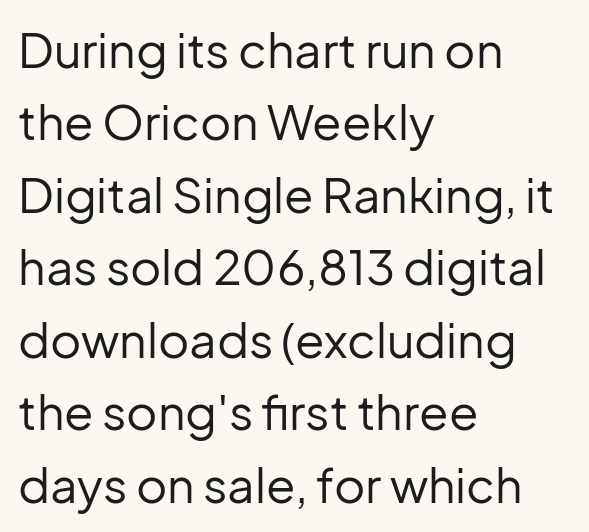
Q: Is the text bold? A: No.
Q: Is the text italic (slanted)? A: No, it is upright.
Q: Is the typeface a serif or a sans-serif typeface? A: Sans-serif.
Q: Is the text underlined? A: No.
Q: How is the paragraph aligned? A: Left-aligned.
Q: Is the spacing between letters normal or unusually wide? A: Normal.
Q: Is the spacing between lines tight, normal or loose? A: Normal.
Q: Width (condensed, normal, or wide)? A: Normal.
Q: Stroke contrast? A: Low.
Q: x-height? A: Medium.
Q: Monospaced? A: No.
